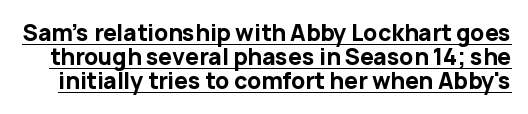
Q: Is the text bold? A: Yes.
Q: Is the text italic (slanted)? A: No, it is upright.
Q: Is the text underlined? A: Yes.
Q: Is the spacing between letters normal or unusually wide? A: Normal.
Q: Is the spacing between lines tight, normal or loose? A: Tight.
